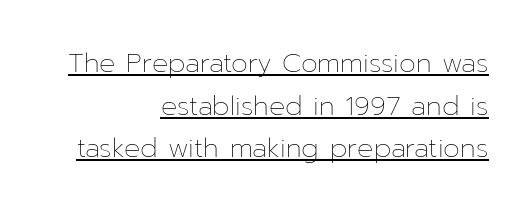
The image shows 27 px text type, upright; set right-aligned, normal line spacing (1.58x), normal letter spacing, underlined.
